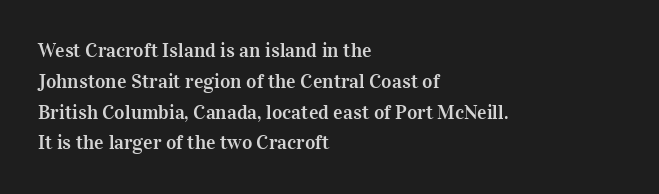
{"italic": "no", "underline": "no", "align": "left", "line_spacing": "normal", "line_spacing_ratio": 1.54, "letter_spacing": "normal", "letter_spacing_em": 0.0, "glyph_px": 20}
